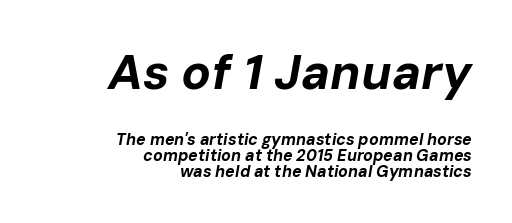
{"italic": "yes", "lean": "right", "slant_degrees": 10, "bold": "yes", "weight": "bold", "width": "normal", "stroke_contrast": "low", "x_height": "medium", "monospaced": "no", "underline": "no", "align": "right", "line_spacing": "tight", "line_spacing_ratio": 1.01, "letter_spacing": "normal", "letter_spacing_em": 0.0, "larger_block": "first", "size_ratio": 3.06, "glyph_px": 49}
